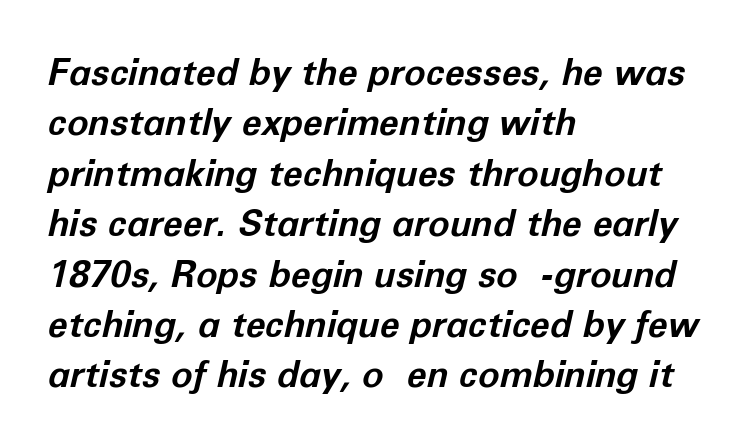
The rendering uses natural spacing where letterforms have individual widths. Glance below the letters and you will spot only blank space. Look at the stroke-to-counter ratio: heavy, a bold. This sample is left-justified, so line endings fall wherever the words run out. You can tell it's italic because the verticals aren't actually vertical.
